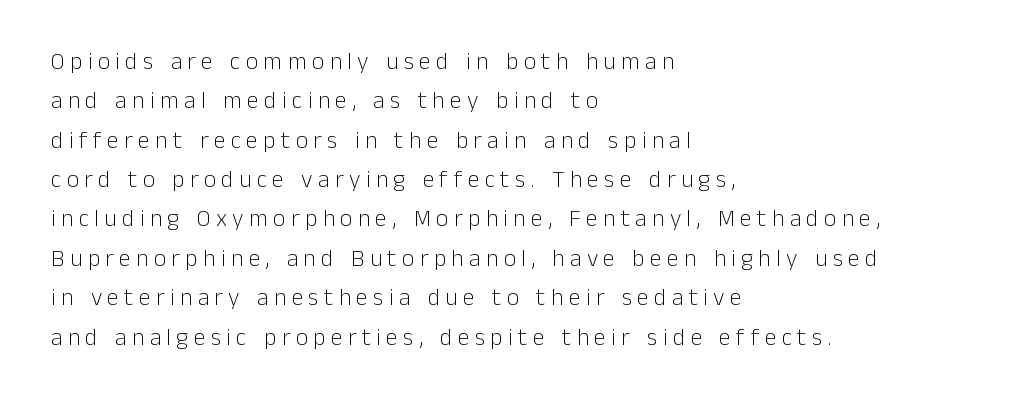
{"italic": "no", "bold": "no", "underline": "no", "align": "left", "line_spacing": "normal", "line_spacing_ratio": 1.64, "letter_spacing": "wide", "letter_spacing_em": 0.22, "glyph_px": 24}
